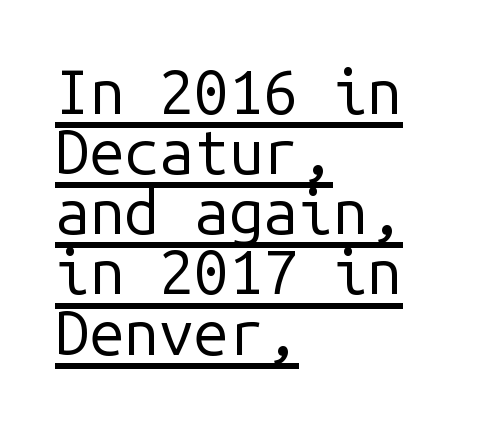
These lines stack with their left ends in a neat column. Like a heading marked for emphasis, these lines bear an underscore. Look at the bottom of the vertical strokes: they stop flat, with no serifs. The letterforms sit shoulder to shoulder at normal distance. Here the designer chose a console-style face with uniform glyph widths.
